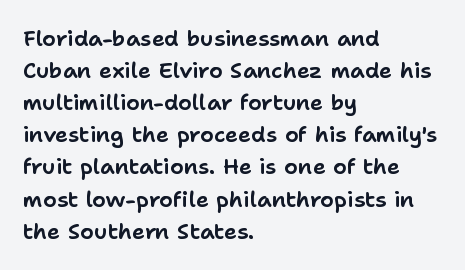
The image shows 22 px text type, upright; set left-aligned, normal line spacing (1.46x), normal letter spacing, not underlined.
